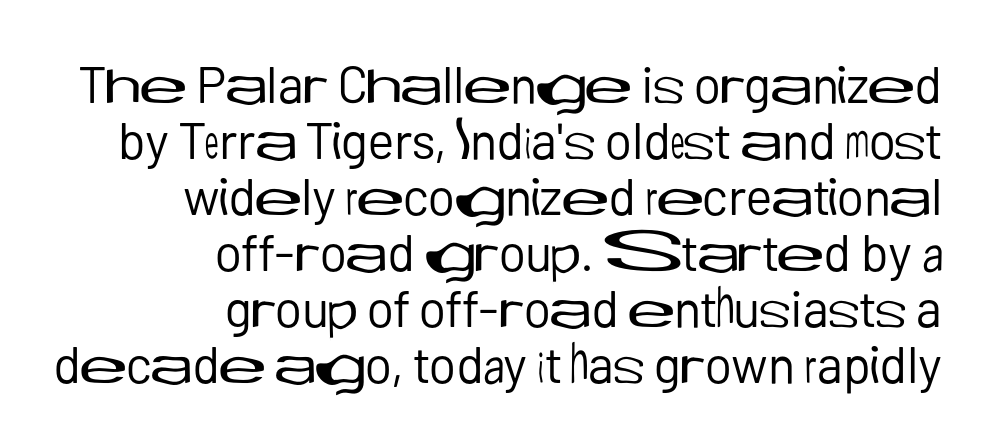
Q: Is the text bold? A: No.
Q: Is the text italic (slanted)? A: No, it is upright.
Q: Is the typeface a serif or a sans-serif typeface? A: Sans-serif.
Q: Is the text underlined? A: No.
Q: How is the paragraph aligned? A: Right-aligned.
Q: Is the spacing between letters normal or unusually wide? A: Normal.
Q: Is the spacing between lines tight, normal or loose? A: Tight.
Q: Width (condensed, normal, or wide)? A: Normal.
Q: Stroke contrast? A: Low.
Q: x-height? A: Medium.
Q: Monospaced? A: No.
